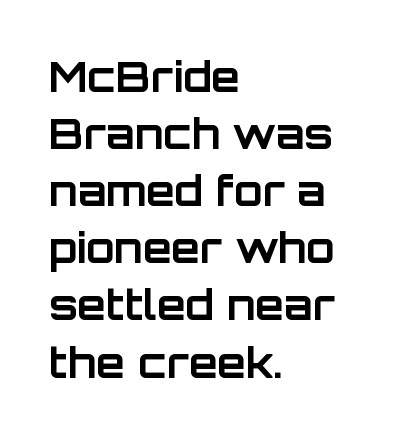
{"serif": "no", "italic": "no", "bold": "yes", "weight": "bold", "width": "normal", "stroke_contrast": "low", "x_height": "large", "monospaced": "no", "underline": "no", "align": "left", "line_spacing": "normal", "line_spacing_ratio": 1.36, "letter_spacing": "normal", "letter_spacing_em": 0.0, "glyph_px": 42}
